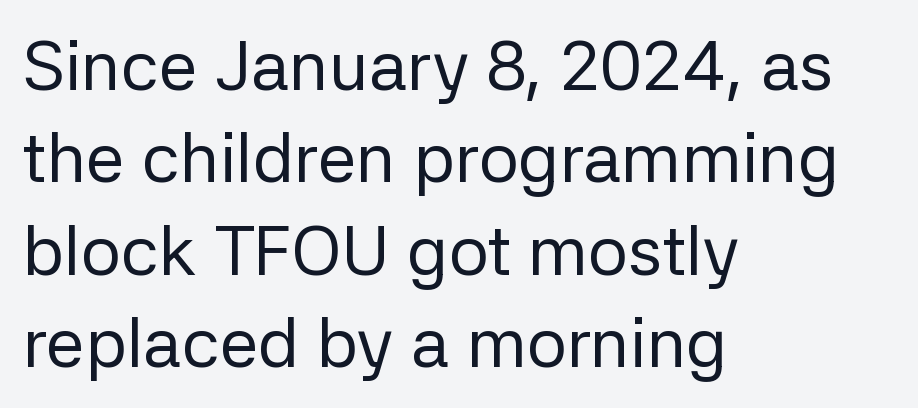
The image shows 70 px regular-weight sans-serif type, upright; set left-aligned, normal line spacing (1.32x), normal letter spacing, not underlined; low stroke contrast and a medium x-height.
